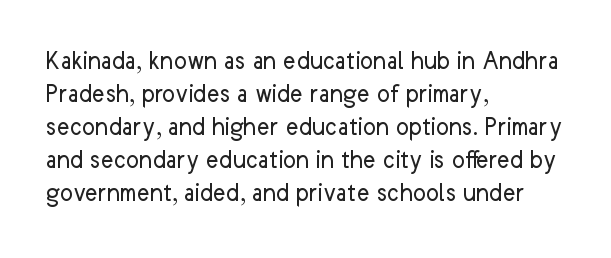
The type sits square on the baseline with zero lean. All the whitespace from short lines collects on the right. Students, note that the glyphs here touch the page at normal intervals. Weight class: somewhere from thin through regular. The foot of each line stays bare and open.
